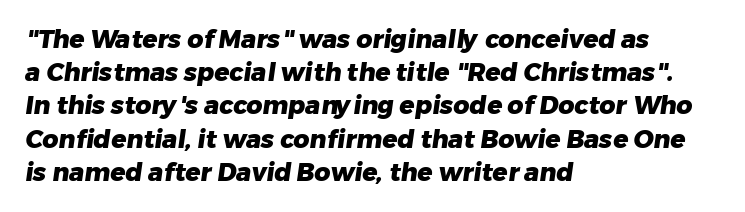
{"bold": "yes", "underline": "no", "align": "left", "line_spacing": "normal", "line_spacing_ratio": 1.33, "letter_spacing": "normal", "letter_spacing_em": 0.0, "glyph_px": 25}
